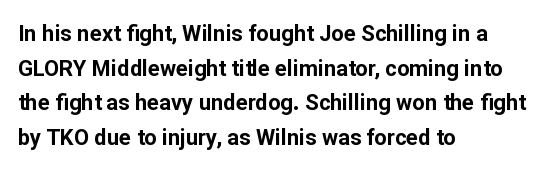
The image shows 22 px bold type, upright; set left-aligned, normal line spacing (1.57x), normal letter spacing, not underlined.
